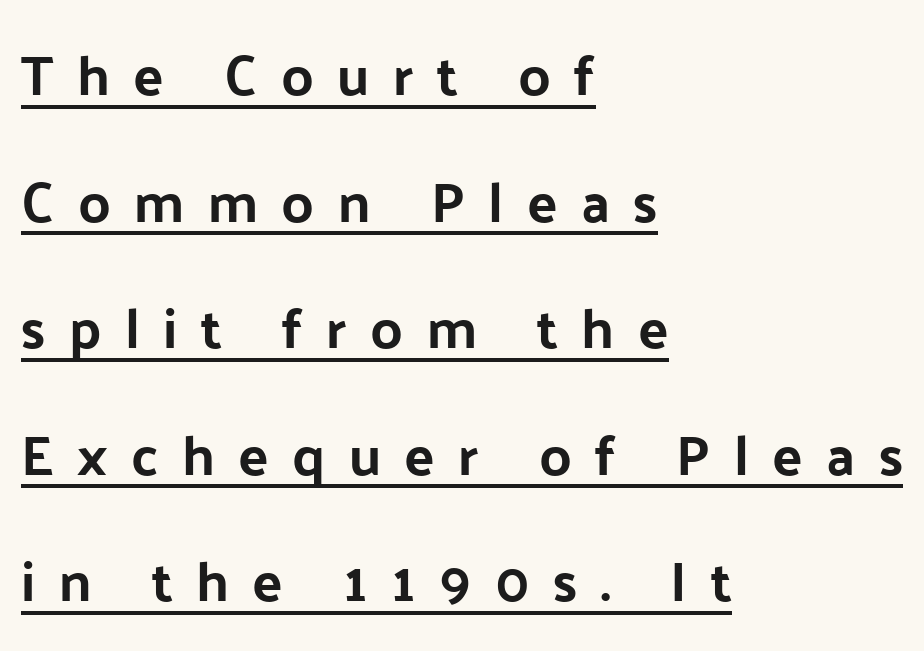
The image shows 56 px bold sans-serif type, upright; set left-aligned, loose line spacing (2.26x), unusually wide letter spacing (+0.42 em), underlined; low stroke contrast and a medium x-height.
